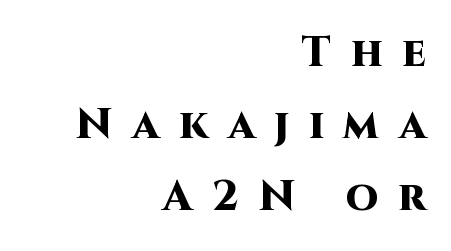
The image shows 42 px heavy sans-serif type, upright; set right-aligned, line spacing 1.71x, unusually wide letter spacing (+0.47 em), not underlined; high stroke contrast and a large x-height.
